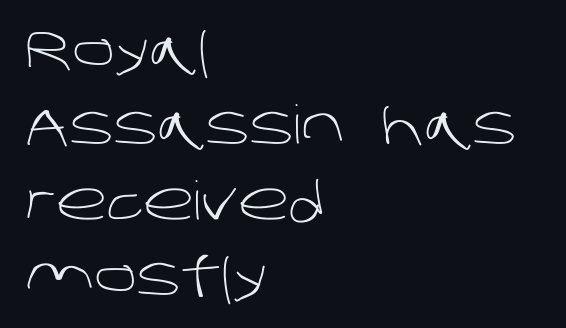
{"serif": "no", "bold": "no", "weight": "light", "width": "normal", "stroke_contrast": "low", "x_height": "large", "monospaced": "no", "underline": "no", "align": "left", "line_spacing": "normal", "line_spacing_ratio": 1.42, "letter_spacing": "normal", "letter_spacing_em": 0.0, "glyph_px": 53}
